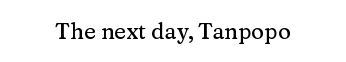
Q: Is the text italic (slanted)? A: No, it is upright.
Q: Is the text underlined? A: No.
Q: Is the spacing between letters normal or unusually wide? A: Normal.
